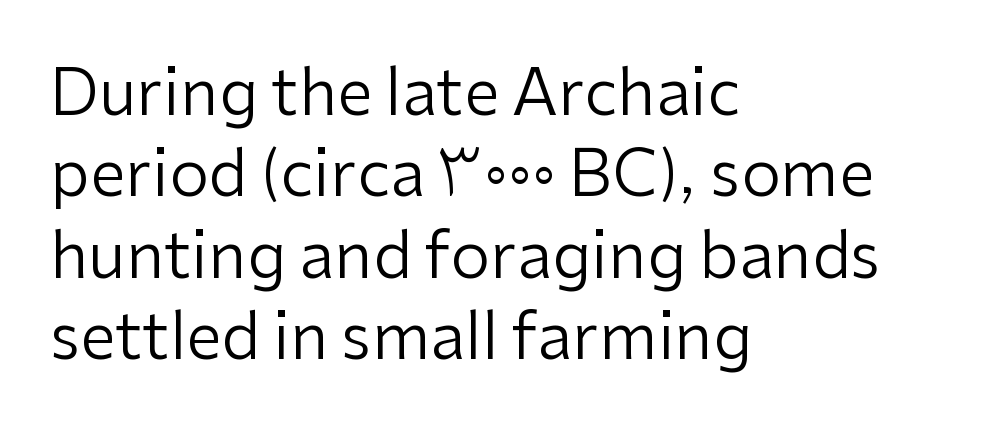
Q: Is the text bold? A: No.
Q: Is the text italic (slanted)? A: No, it is upright.
Q: Is the typeface a serif or a sans-serif typeface? A: Sans-serif.
Q: Is the text underlined? A: No.
Q: How is the paragraph aligned? A: Left-aligned.
Q: Is the spacing between letters normal or unusually wide? A: Normal.
Q: Is the spacing between lines tight, normal or loose? A: Normal.
Q: Width (condensed, normal, or wide)? A: Normal.
Q: Stroke contrast? A: Low.
Q: x-height? A: Medium.
Q: Monospaced? A: No.
